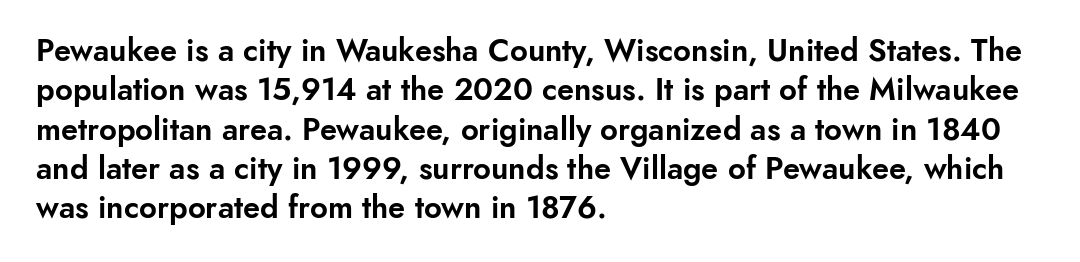
The image shows 31 px sans-serif type, upright; set left-aligned, normal line spacing (1.27x), normal letter spacing, not underlined; low stroke contrast and a small x-height.
